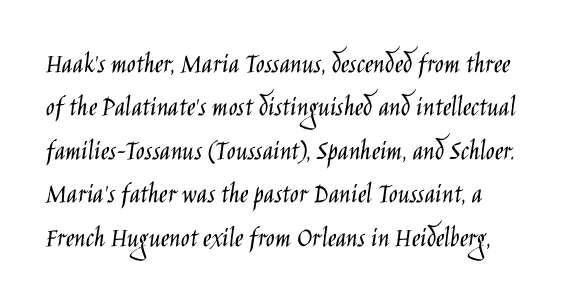
Q: Is the text bold? A: No.
Q: Is the text italic (slanted)? A: Yes.
Q: Is the typeface a serif or a sans-serif typeface? A: Sans-serif.
Q: Is the text underlined? A: No.
Q: Is the spacing between letters normal or unusually wide? A: Normal.
Q: Is the spacing between lines tight, normal or loose? A: Normal.
Q: Width (condensed, normal, or wide)? A: Condensed.
Q: Stroke contrast? A: Low.
Q: x-height? A: Large.
Q: Monospaced? A: No.
